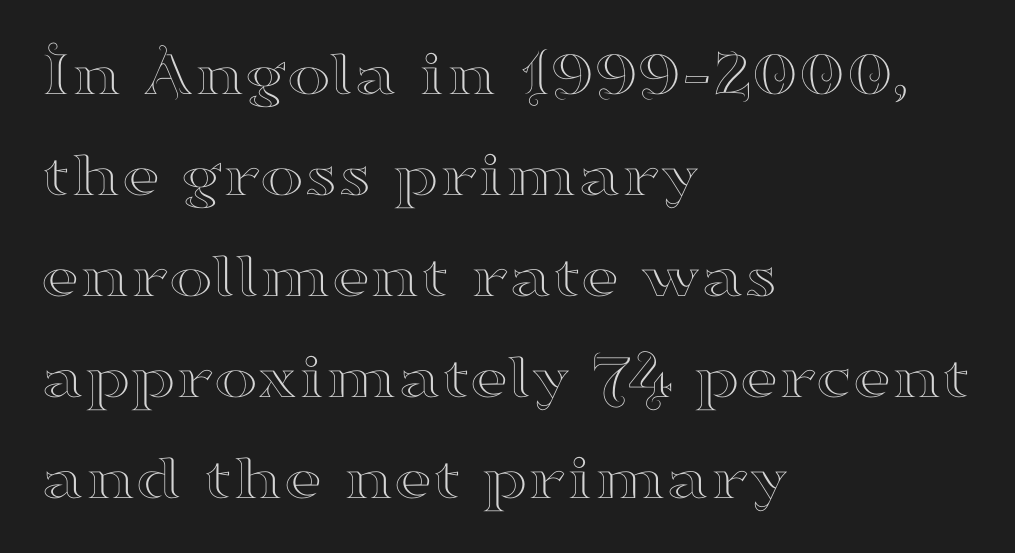
Q: Is the text italic (slanted)? A: No, it is upright.
Q: Is the typeface a serif or a sans-serif typeface? A: Serif.
Q: Is the text underlined? A: No.
Q: How is the paragraph aligned? A: Left-aligned.
Q: Is the spacing between letters normal or unusually wide? A: Normal.
Q: Is the spacing between lines tight, normal or loose? A: Normal.
Q: Width (condensed, normal, or wide)? A: Wide.
Q: Stroke contrast? A: High.
Q: x-height? A: Small.
Q: Monospaced? A: No.
